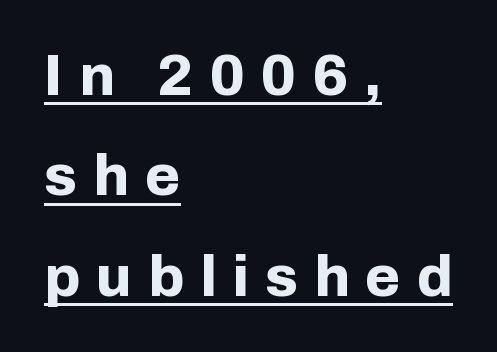
{"serif": "no", "italic": "no", "bold": "yes", "weight": "bold", "width": "normal", "stroke_contrast": "low", "x_height": "medium", "monospaced": "no", "underline": "yes", "align": "left", "line_spacing_ratio": 1.76, "letter_spacing": "wide", "letter_spacing_em": 0.28, "glyph_px": 57}
